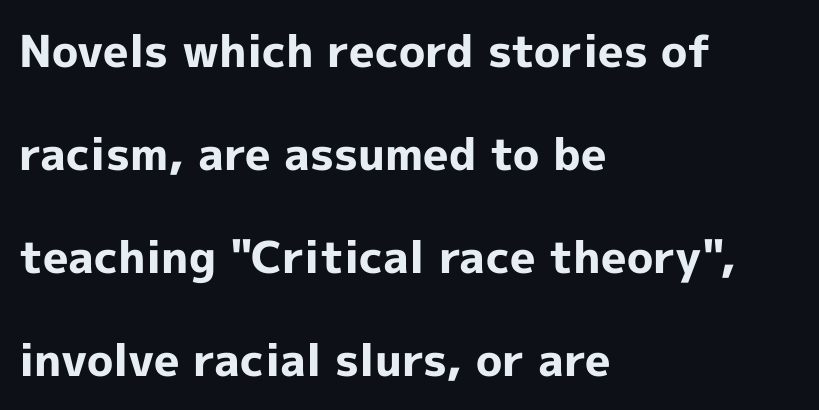
Notice how the passage keeps a crisp vertical edge on the left only. This sample uses a sans-serif face. Check under the words: just untouched page. Each new line begins a long way beneath the previous one. Honestly, the letter spacing is just normal — you wouldn't notice it. Pretty heavy lettering here — definitely bold.
